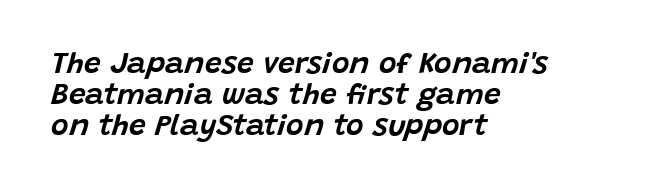
Q: Is the text italic (slanted)? A: Yes, it leans right by about 15 degrees.
Q: Is the text underlined? A: No.
Q: How is the paragraph aligned? A: Left-aligned.
Q: Is the spacing between letters normal or unusually wide? A: Normal.
Q: Is the spacing between lines tight, normal or loose? A: Tight.
Q: Width (condensed, normal, or wide)? A: Normal.
Q: Stroke contrast? A: Low.
Q: x-height? A: Large.
Q: Monospaced? A: No.
